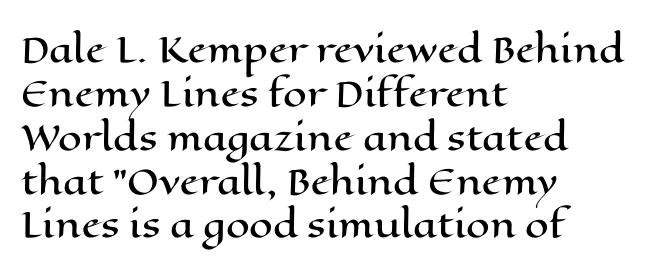
Q: Is the text italic (slanted)? A: No, it is upright.
Q: Is the text underlined? A: No.
Q: How is the paragraph aligned? A: Left-aligned.
Q: Is the spacing between letters normal or unusually wide? A: Normal.
Q: Is the spacing between lines tight, normal or loose? A: Normal.
Q: Width (condensed, normal, or wide)? A: Wide.
Q: Stroke contrast? A: High.
Q: x-height? A: Medium.
Q: Monospaced? A: No.
